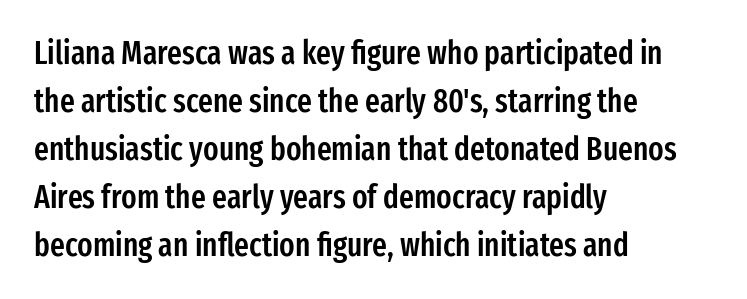
The image shows 32 px semibold, condensed sans-serif type, upright; set left-aligned, normal line spacing (1.5x), normal letter spacing, not underlined; low stroke contrast and a medium x-height.
